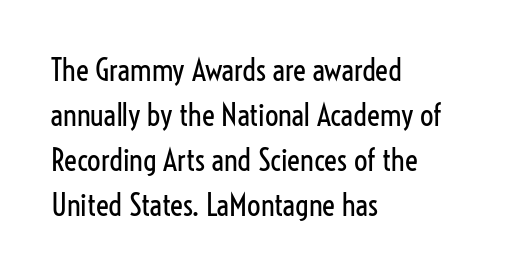
The image shows 30 px regular-weight, condensed sans-serif type, upright; set left-aligned, normal line spacing (1.5x), normal letter spacing, not underlined; low stroke contrast and a medium x-height.
